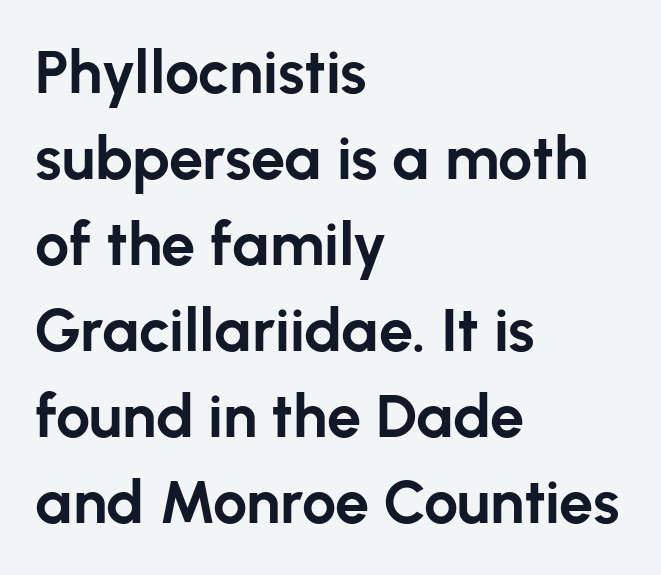
Q: Is the text bold? A: Yes.
Q: Is the text italic (slanted)? A: No, it is upright.
Q: Is the typeface a serif or a sans-serif typeface? A: Sans-serif.
Q: Is the text underlined? A: No.
Q: How is the paragraph aligned? A: Left-aligned.
Q: Is the spacing between letters normal or unusually wide? A: Normal.
Q: Is the spacing between lines tight, normal or loose? A: Normal.
Q: Width (condensed, normal, or wide)? A: Normal.
Q: Stroke contrast? A: Low.
Q: x-height? A: Medium.
Q: Monospaced? A: No.
